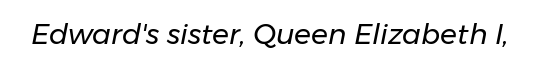
The image shows 28 px regular-weight type, italic (leaning right); set normal letter spacing, not underlined; low stroke contrast and a medium x-height.
